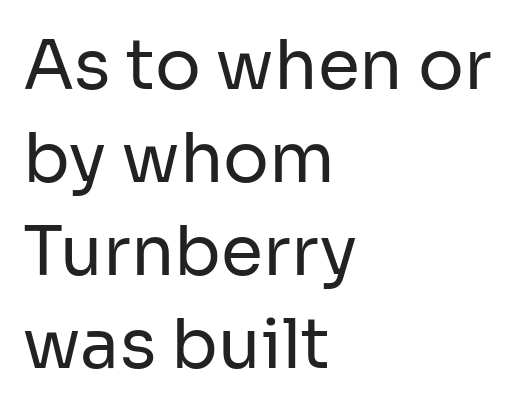
Q: Is the text bold? A: No.
Q: Is the text italic (slanted)? A: No, it is upright.
Q: Is the typeface a serif or a sans-serif typeface? A: Sans-serif.
Q: Is the text underlined? A: No.
Q: How is the paragraph aligned? A: Left-aligned.
Q: Is the spacing between letters normal or unusually wide? A: Normal.
Q: Is the spacing between lines tight, normal or loose? A: Normal.
Q: Width (condensed, normal, or wide)? A: Normal.
Q: Stroke contrast? A: Low.
Q: x-height? A: Medium.
Q: Monospaced? A: No.
